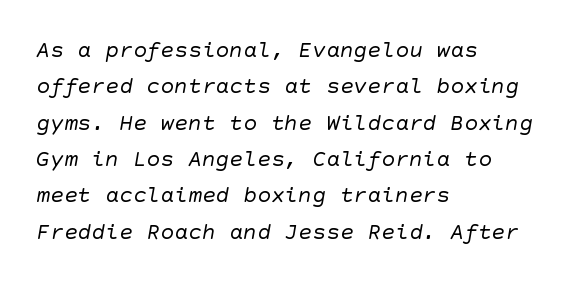
The image shows 23 px text type; set left-aligned, normal line spacing (1.58x), normal letter spacing, not underlined.
